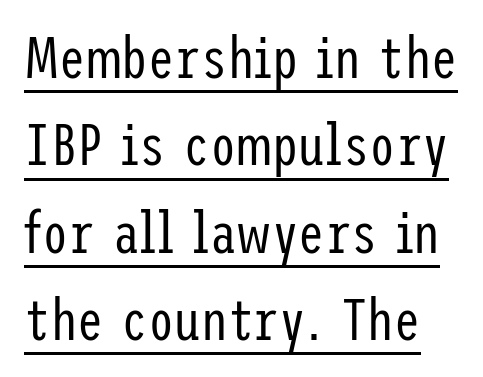
The rendered words wear a rule along their underside. The gaps between neighbouring characters are ordinary and unremarkable. Does the lettering tilt? It doesn't — this is upright. The weight tops out at a normal text grade. Is there much room between lines? A standard amount, neither cramped nor airy.
